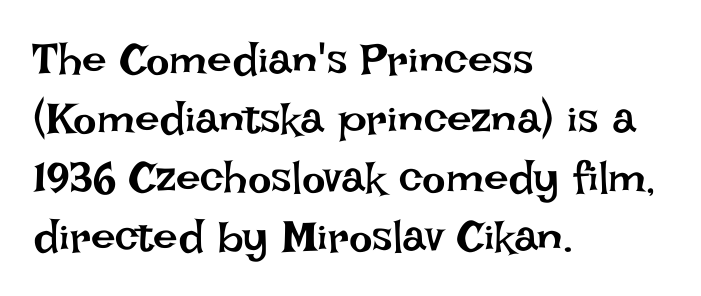
Letter spacing: default. Italic: no, the glyphs are upright roman. The designer left line spacing at the default. The characters are drawn with everyday or finer stroke widths. The face used here is proportionally spaced, like ordinary book or web type. This sample is left-justified, so line endings fall wherever the words run out.
